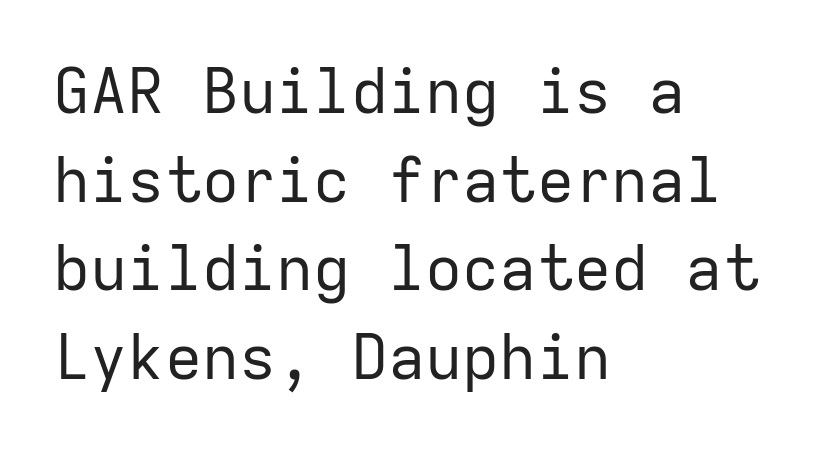
Q: Is the text bold? A: No.
Q: Is the text italic (slanted)? A: No, it is upright.
Q: Is the typeface a serif or a sans-serif typeface? A: Sans-serif.
Q: Is the text underlined? A: No.
Q: How is the paragraph aligned? A: Left-aligned.
Q: Is the spacing between letters normal or unusually wide? A: Normal.
Q: Is the spacing between lines tight, normal or loose? A: Normal.
Q: Width (condensed, normal, or wide)? A: Normal.
Q: Stroke contrast? A: Low.
Q: x-height? A: Medium.
Q: Monospaced? A: Yes.
